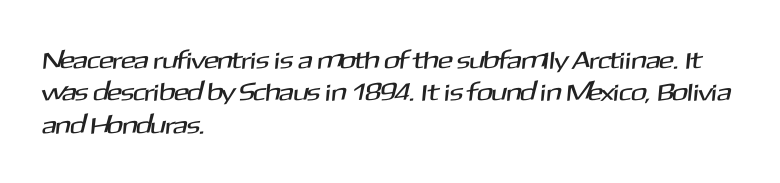
The image shows 25 px text type; set left-aligned, normal line spacing (1.3x), normal letter spacing, not underlined.
